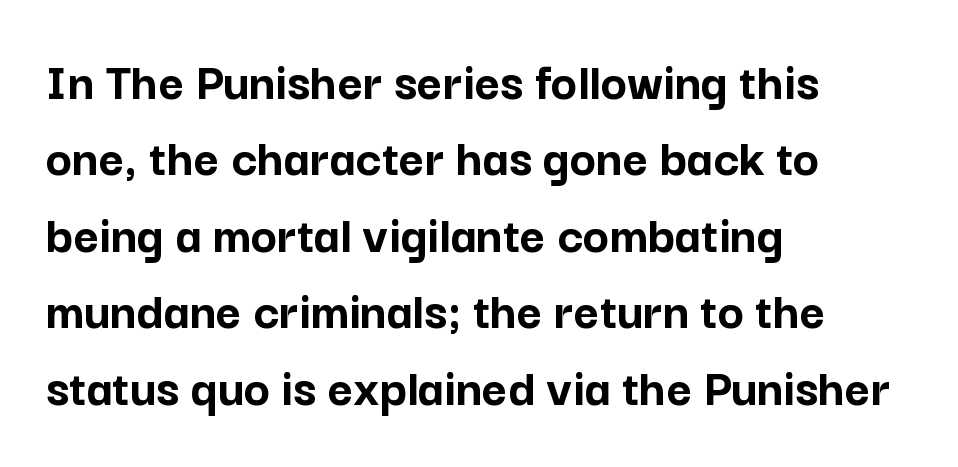
The font is running at its bold setting. Evenly set lines give the paragraph a standard silhouette. The lines in this sample share a left origin and differ only in where they stop. Does extra space separate the letters? No, they use regular spacing. This is sans-serif lettering, the kind often seen on screens and signage.
